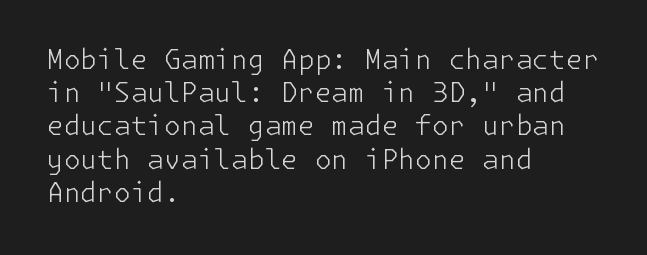
The zone under the glyphs is completely vacant. The passage is arranged the way most books set body copy — flush left. The type sits square on the baseline with zero lean. Weight: in the light-to-regular range. In terms of letterspacing, this is plain default setting.
